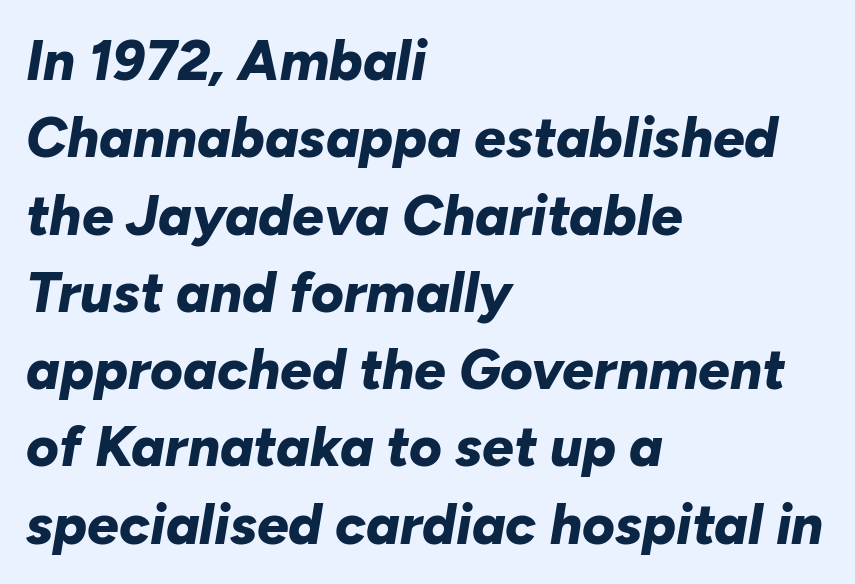
{"italic": "yes", "lean": "right", "slant_degrees": 10, "bold": "yes", "weight": "bold", "width": "normal", "stroke_contrast": "low", "x_height": "medium", "monospaced": "no", "underline": "no", "align": "left", "line_spacing": "normal", "line_spacing_ratio": 1.38, "letter_spacing": "normal", "letter_spacing_em": 0.0, "glyph_px": 56}
